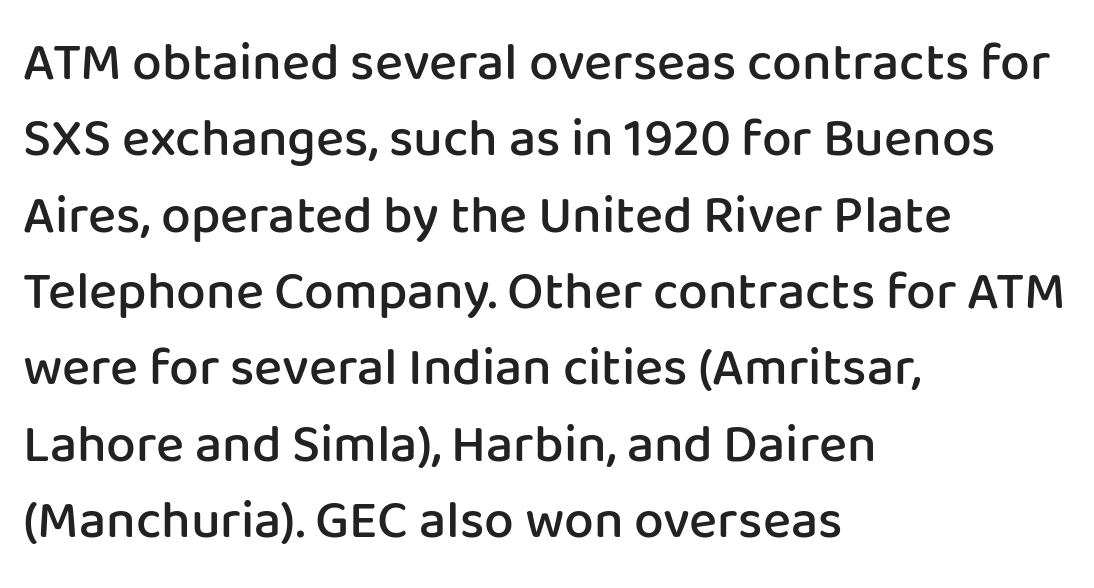
The image shows 53 px semibold sans-serif type, upright; set left-aligned, normal line spacing (1.44x), normal letter spacing, not underlined; low stroke contrast and a medium x-height.
